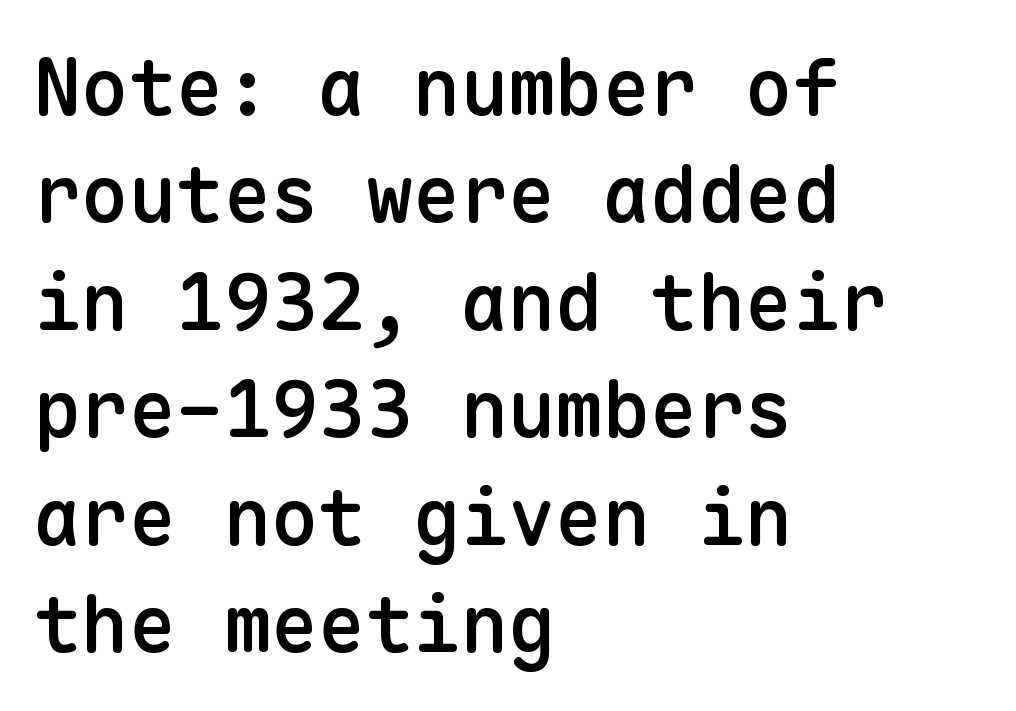
{"serif": "no", "italic": "no", "bold": "semi", "weight": "semibold", "width": "normal", "stroke_contrast": "low", "x_height": "medium", "monospaced": "yes", "underline": "no", "align": "left", "line_spacing": "normal", "line_spacing_ratio": 1.36, "letter_spacing": "normal", "letter_spacing_em": 0.0, "glyph_px": 79}
